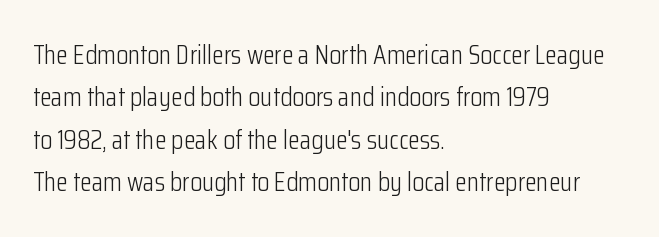
The image shows 27 px text type, upright; set left-aligned, normal line spacing (1.57x), normal letter spacing, not underlined.
